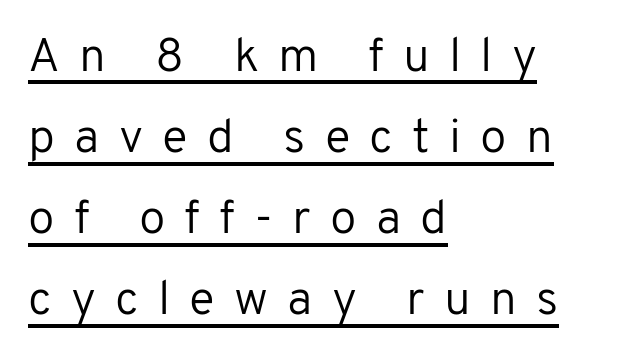
The image shows 48 px regular-weight sans-serif type, upright; set left-aligned, normal line spacing (1.69x), unusually wide letter spacing (+0.4 em), underlined; low stroke contrast and a medium x-height.
